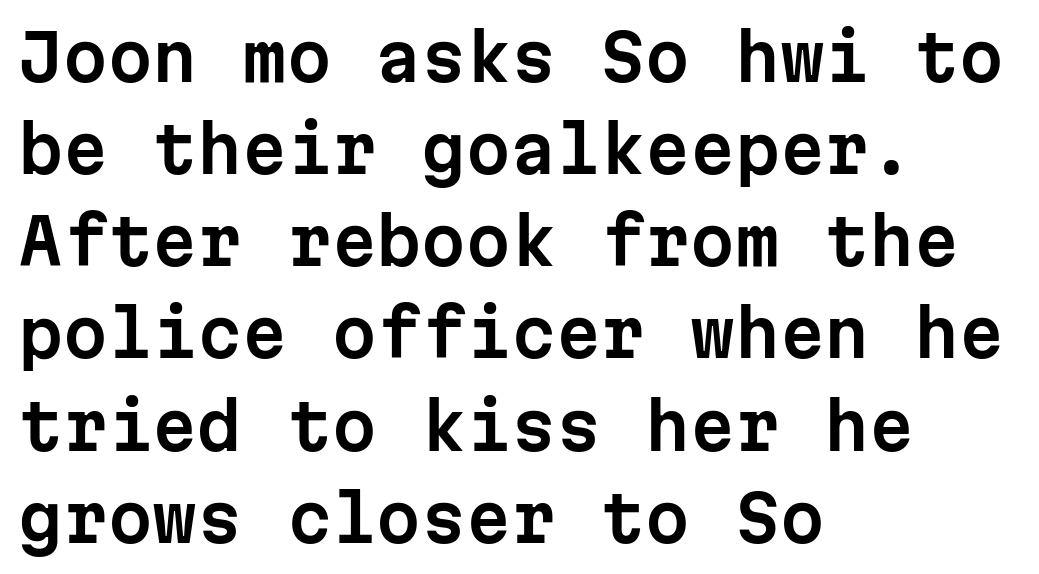
{"serif": "no", "italic": "no", "width": "normal", "stroke_contrast": "low", "x_height": "medium", "monospaced": "yes", "underline": "no", "align": "left", "line_spacing": "normal", "line_spacing_ratio": 1.44, "letter_spacing": "normal", "letter_spacing_em": 0.0, "glyph_px": 64}
